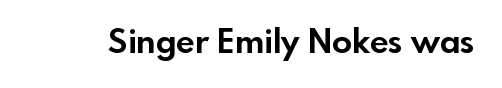
The baseline area is clear. Ascenders rise straight up at ninety degrees. You could not count columns in this text — the font is proportionally spaced. Examine the stroke ends and you'll find no serifs. A dark, heavy texture on the line: the type is bold.
